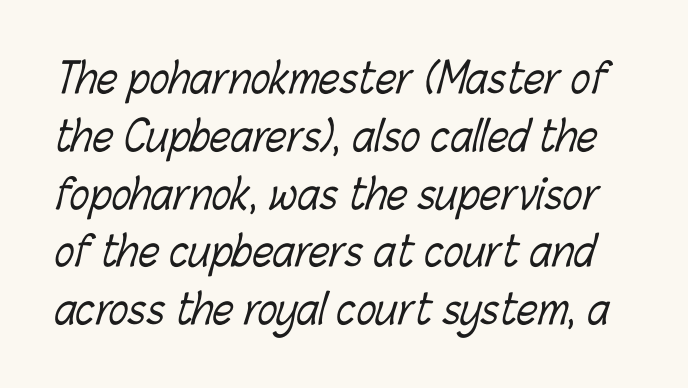
The gap between lines stays unmarked. Rows of type keep a routine distance in the vertical direction. Nobody touched the tracking dial on this one. The characters are drawn with everyday or finer stroke widths. The passage shown is typed in a proportional face where columns would drift.
